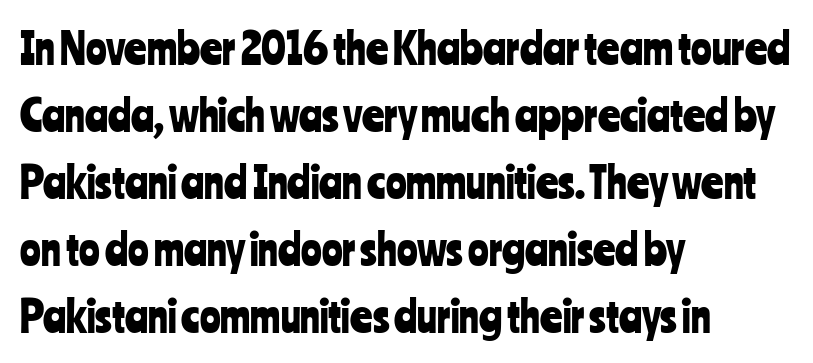
The image shows 43 px condensed sans-serif type, upright; set left-aligned, normal line spacing (1.56x), normal letter spacing, not underlined; low stroke contrast and a medium x-height.
